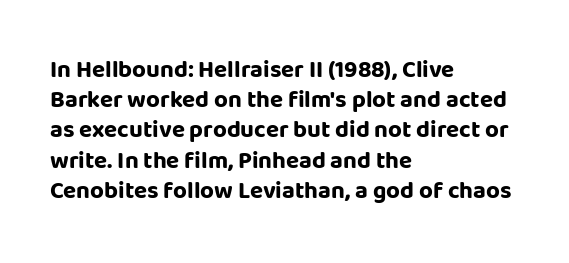
The ragged edge is on the right, which tells us the setting is flush left. The space beneath each line is pristine and unruled. This rendering leaves character spacing at its baseline value. The passage shown stacks its lines at a standard gap. Italic? Not at all — the glyphs are vertical. Emphasis by weight is at full strength: bold.
